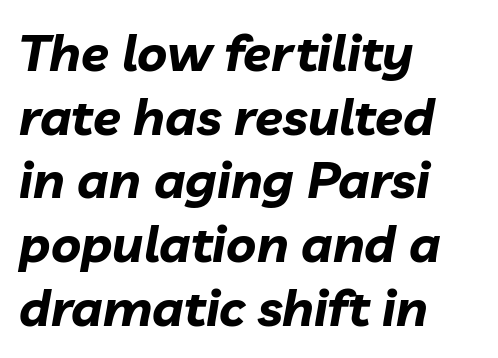
Compared with typical paragraphs, the rows here are spaced about the same. Plain, unruled lines of type. The typesetter chose a ragged-right arrangement here. This sample uses an oblique cut, with every glyph tilted off the vertical. The face used here is rendered with its standard letterfit. The characters look thick and weighty, a clear bold.
